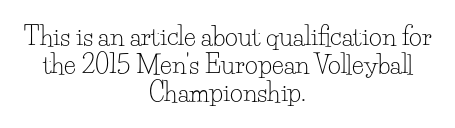
Q: Is the text bold? A: No.
Q: Is the text italic (slanted)? A: No, it is upright.
Q: Is the text underlined? A: No.
Q: How is the paragraph aligned? A: Centered.
Q: Is the spacing between letters normal or unusually wide? A: Normal.
Q: Is the spacing between lines tight, normal or loose? A: Tight.
